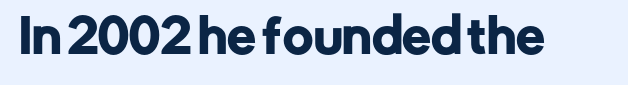
{"serif": "no", "italic": "no", "width": "normal", "stroke_contrast": "low", "x_height": "medium", "monospaced": "no", "underline": "no", "letter_spacing": "normal", "letter_spacing_em": 0.0, "glyph_px": 46}
